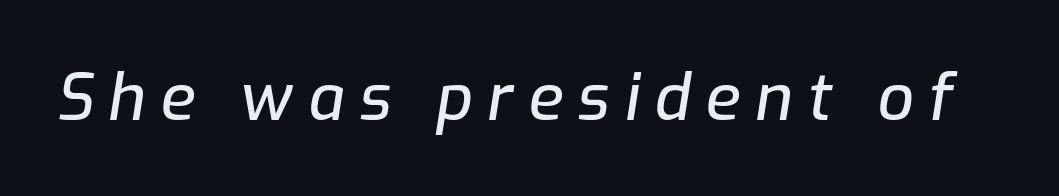
Designer's note — italics engaged. Underlining? Definitely not there. The gaps between neighbouring characters are conspicuously large. These lines are rendered in a variable-pitch font.
